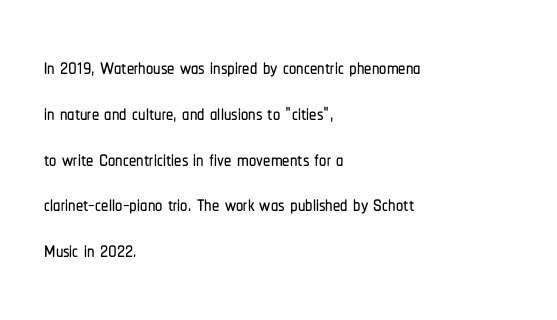
This is the regular roman posture of the typeface. Glyph-to-glyph distance matches everyday printed text. Alignment: flush left. Nope, no serifs anywhere on these letters. This sample has the flowing, uneven cadence of proportional lettering.
